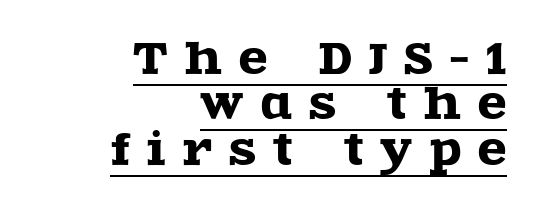
Q: Is the text italic (slanted)? A: No, it is upright.
Q: Is the typeface a serif or a sans-serif typeface? A: Serif.
Q: Is the text underlined? A: Yes.
Q: How is the paragraph aligned? A: Right-aligned.
Q: Is the spacing between letters normal or unusually wide? A: Unusually wide.
Q: Is the spacing between lines tight, normal or loose? A: Tight.
Q: Width (condensed, normal, or wide)? A: Wide.
Q: x-height? A: Large.
Q: Monospaced? A: No.
